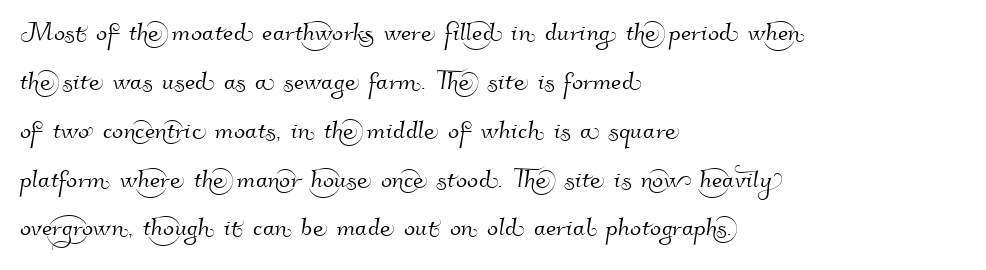
This sample has the flowing, uneven cadence of proportional lettering. Unmarked baselines from the first word to the last. These lines sit exactly where default settings would place them. Each letter's strokes conclude bluntly, with no projecting serifs. Every row of glyphs begins at an identical x-position on the left. The letterforms sit shoulder to shoulder at normal distance.
